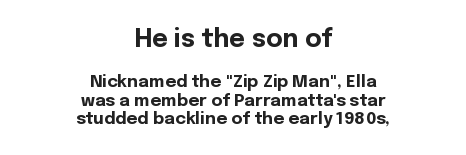
Q: Is the text bold? A: Yes.
Q: Is the text italic (slanted)? A: No, it is upright.
Q: Is the text underlined? A: No.
Q: How is the paragraph aligned? A: Centered.
Q: Is the spacing between letters normal or unusually wide? A: Normal.
Q: Is the spacing between lines tight, normal or loose? A: Tight.
Q: Which block of text is set in a larger size, the first (top) or the second (bottom)? A: The first (top) one.
